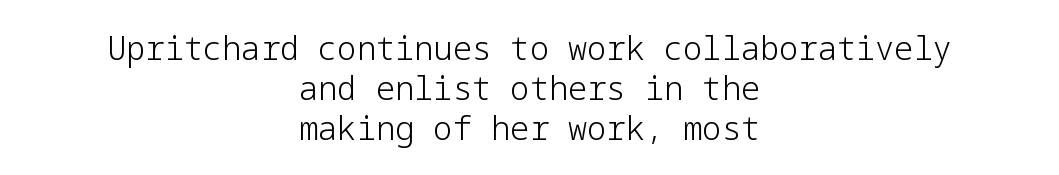
Q: Is the text bold? A: No.
Q: Is the text italic (slanted)? A: No, it is upright.
Q: Is the typeface a serif or a sans-serif typeface? A: Sans-serif.
Q: Is the text underlined? A: No.
Q: How is the paragraph aligned? A: Centered.
Q: Is the spacing between letters normal or unusually wide? A: Normal.
Q: Is the spacing between lines tight, normal or loose? A: Normal.
Q: Width (condensed, normal, or wide)? A: Normal.
Q: Stroke contrast? A: Low.
Q: x-height? A: Medium.
